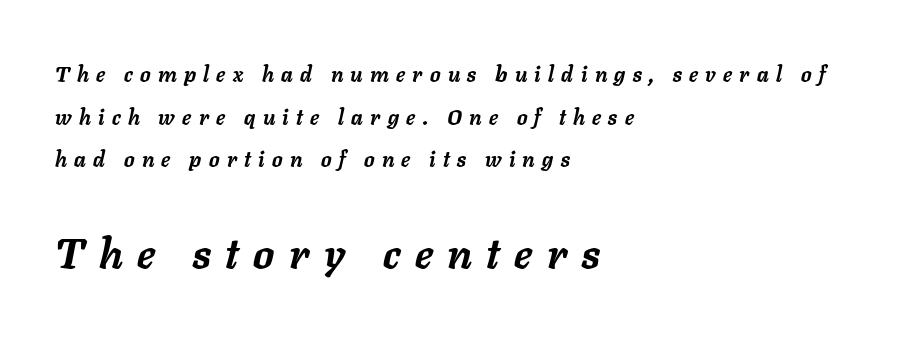
Q: Is the text bold? A: Yes.
Q: Is the text italic (slanted)? A: Yes, it leans right by about 11 degrees.
Q: Is the text underlined? A: No.
Q: How is the paragraph aligned? A: Left-aligned.
Q: Is the spacing between letters normal or unusually wide? A: Unusually wide.
Q: Is the spacing between lines tight, normal or loose? A: Loose.
Q: Which block of text is set in a larger size, the first (top) or the second (bottom)? A: The second (bottom) one.
Q: Width (condensed, normal, or wide)? A: Normal.
Q: Stroke contrast? A: Low.
Q: x-height? A: Medium.
Q: Monospaced? A: No.
